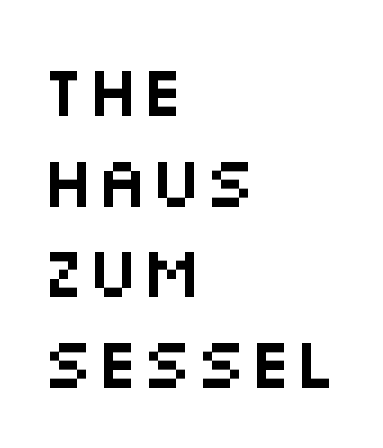
Character widths vary here, with narrow letters taking less room than wide ones. The letterforms sit shoulder to shoulder at normal distance. I'd call this a sans setting — the letters go barefoot. When letters stand straight like this, we call the style roman or upright. These lines sit exactly where default settings would place them.
